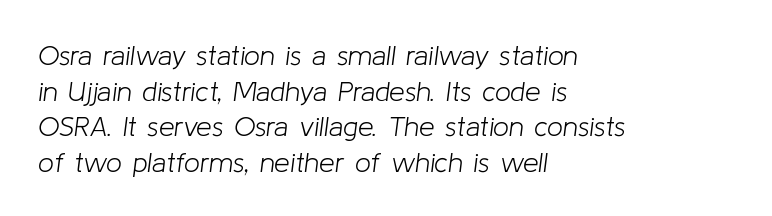
{"italic": "yes", "lean": "right", "slant_degrees": 8, "bold": "no", "weight": "light", "width": "normal", "stroke_contrast": "low", "x_height": "medium", "monospaced": "no", "underline": "no", "align": "left", "line_spacing": "normal", "line_spacing_ratio": 1.27, "letter_spacing": "normal", "letter_spacing_em": 0.0, "glyph_px": 28}
